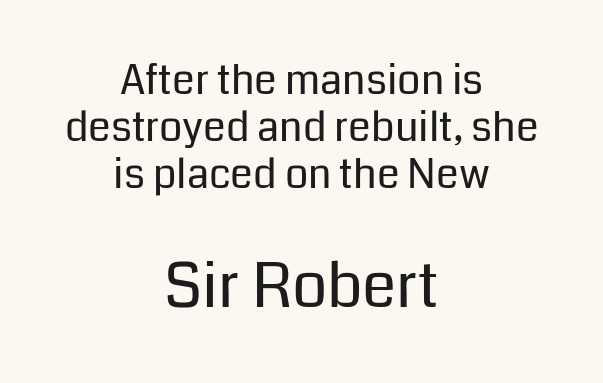
{"serif": "no", "italic": "no", "bold": "no", "weight": "regular", "width": "normal", "stroke_contrast": "low", "x_height": "medium", "monospaced": "no", "underline": "no", "align": "center", "line_spacing": "tight", "line_spacing_ratio": 1.15, "letter_spacing": "normal", "letter_spacing_em": 0.0, "larger_block": "second", "size_ratio": 1.51, "glyph_px": 62}
